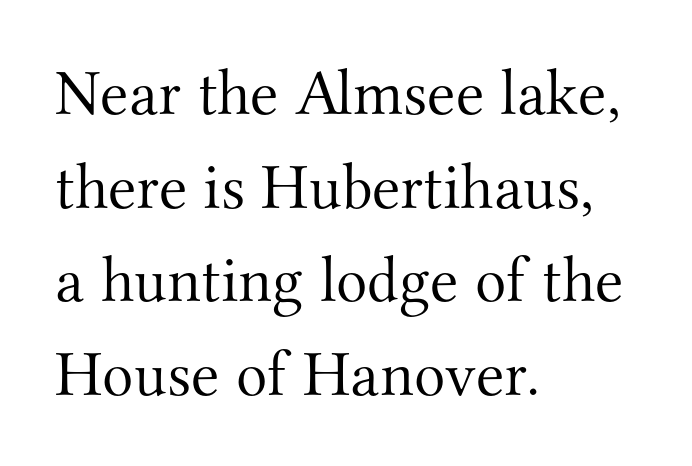
Interline gaps are of average width in this sample. Just letters on the line, the space beneath them empty. Horizontal alignment here is leftward, the default for most running prose. Looks like regular typesetting: each glyph gets only the width it needs. The gaps between neighbouring characters are ordinary and unremarkable. The font's upright variant was chosen for this text.
